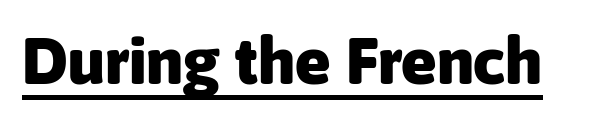
Does the type have serifs? No, each stem ends abruptly. The passage shown is typed in a proportional face where columns would drift. When letters stand straight like this, we call the style roman or upright. Caption: standard tracking, unaltered. The characters look thick and weighty, a clear bold. The typesetter has applied underlining to the passage shown.
